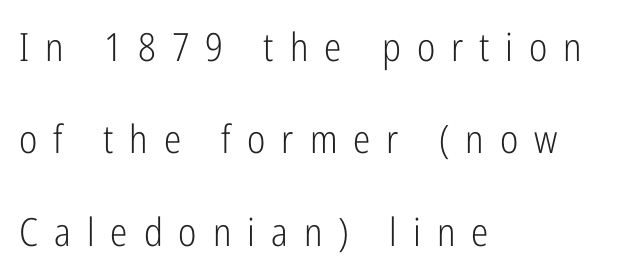
Quick note: not italic, upright. Each letter keeps its own natural width here, so spacing adapts to shape. Look at the tracking — it's clearly loosened, letters drifting apart. To sum up the face: it is a sans, with no serifs. Counters stay open thanks to moderate or lighter strokes.
